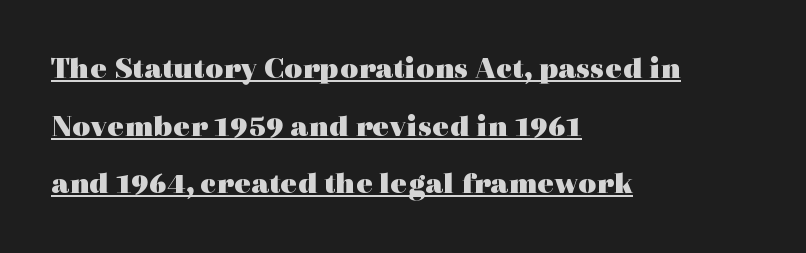
Left-aligned paragraph, ragged on the right. Tall strokes in this sample are plumb rather than angled. The letters sit at their default tracking, neither squeezed nor spread. Stroke thickness is high; the sample reads as a true bold.
